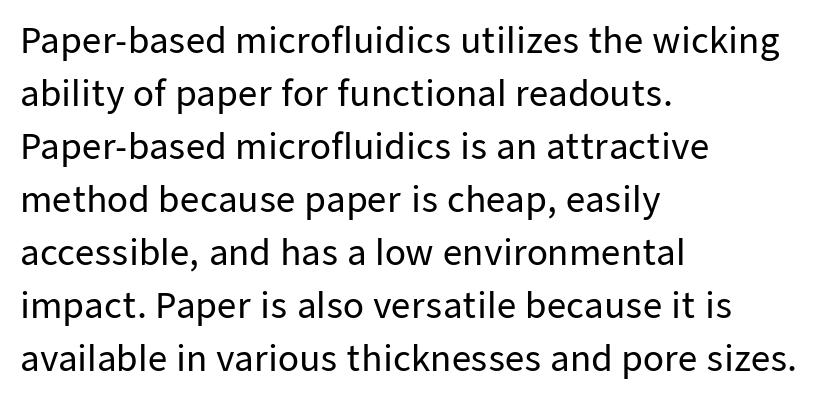
Q: Is the text italic (slanted)? A: No, it is upright.
Q: Is the typeface a serif or a sans-serif typeface? A: Sans-serif.
Q: Is the text underlined? A: No.
Q: How is the paragraph aligned? A: Left-aligned.
Q: Is the spacing between letters normal or unusually wide? A: Normal.
Q: Is the spacing between lines tight, normal or loose? A: Normal.
Q: Width (condensed, normal, or wide)? A: Normal.
Q: Stroke contrast? A: Low.
Q: x-height? A: Medium.
Q: Monospaced? A: No.
